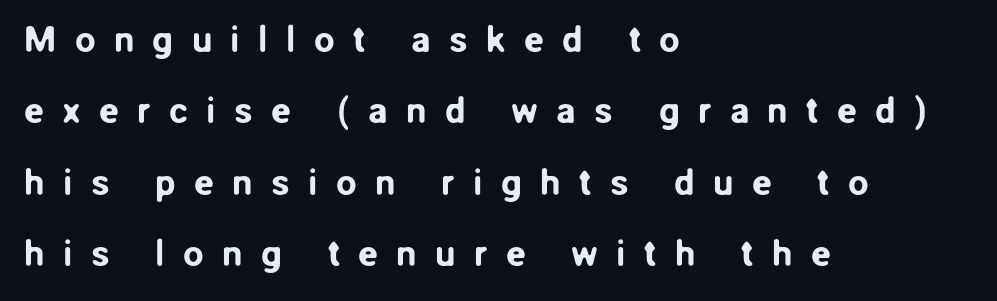
The image shows 37 px sans-serif type, upright; set left-aligned, loose line spacing (1.93x), unusually wide letter spacing (+0.49 em), not underlined; low stroke contrast and a medium x-height.
